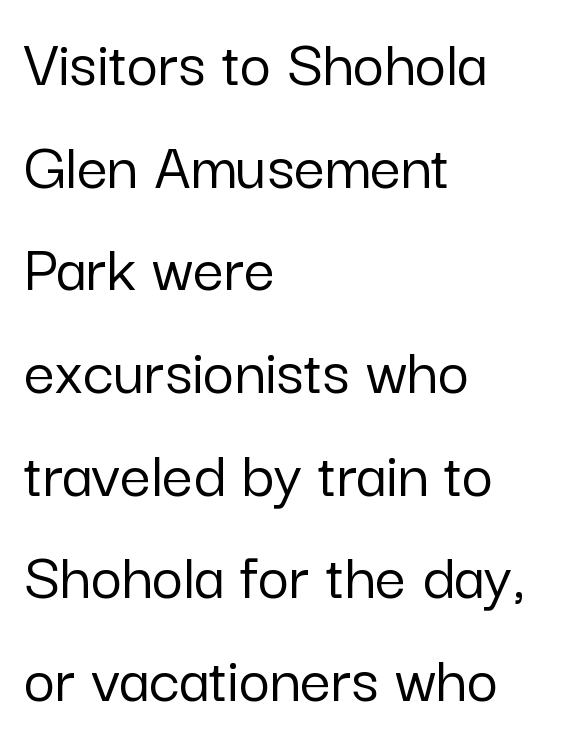
Q: Is the text italic (slanted)? A: No, it is upright.
Q: Is the typeface a serif or a sans-serif typeface? A: Sans-serif.
Q: Is the text underlined? A: No.
Q: How is the paragraph aligned? A: Left-aligned.
Q: Is the spacing between letters normal or unusually wide? A: Normal.
Q: Is the spacing between lines tight, normal or loose? A: Normal.
Q: Width (condensed, normal, or wide)? A: Normal.
Q: Stroke contrast? A: Low.
Q: x-height? A: Medium.
Q: Monospaced? A: No.
